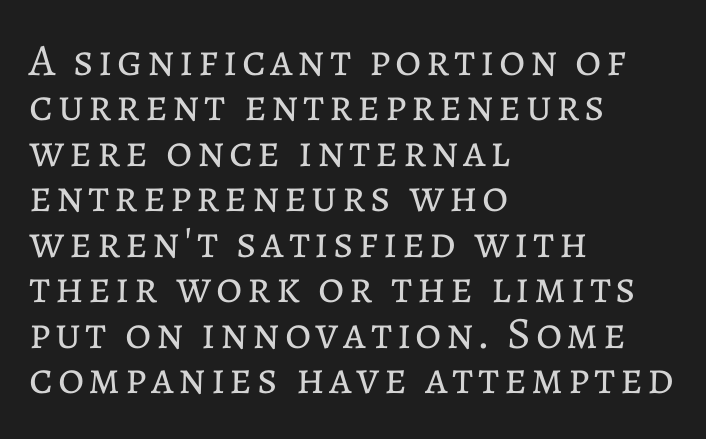
Quick note: underline off. Summary of weight: not heavy and not bold. Honestly, the rows look squashed on top of each other. Caption: multi-line text, flush left, ragged right. This sample has the flowing, uneven cadence of proportional lettering. The letters stand straight up with perfectly vertical stems.
